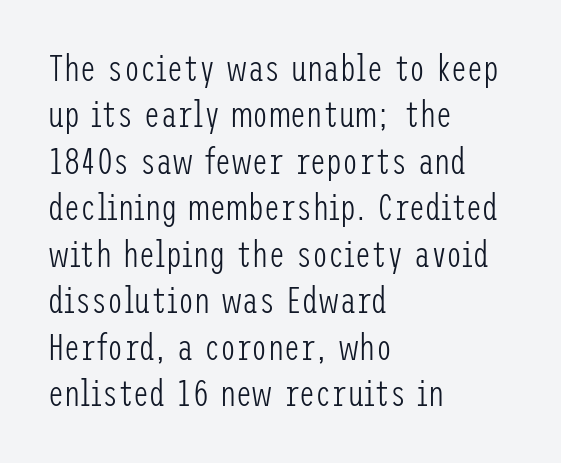
{"serif": "no", "italic": "no", "bold": "no", "weight": "light", "width": "condensed", "stroke_contrast": "low", "x_height": "medium", "underline": "no", "align": "left", "line_spacing": "normal", "line_spacing_ratio": 1.29, "letter_spacing": "normal", "letter_spacing_em": 0.0, "glyph_px": 36}
